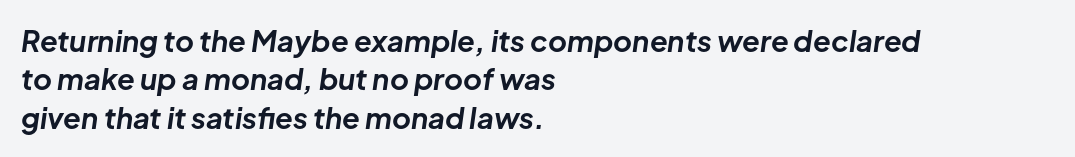
Q: Is the text bold? A: Yes.
Q: Is the text italic (slanted)? A: Yes, it leans right by about 8 degrees.
Q: Is the text underlined? A: No.
Q: How is the paragraph aligned? A: Left-aligned.
Q: Is the spacing between letters normal or unusually wide? A: Normal.
Q: Is the spacing between lines tight, normal or loose? A: Normal.
Q: Width (condensed, normal, or wide)? A: Normal.
Q: Stroke contrast? A: Low.
Q: x-height? A: Medium.
Q: Monospaced? A: No.
